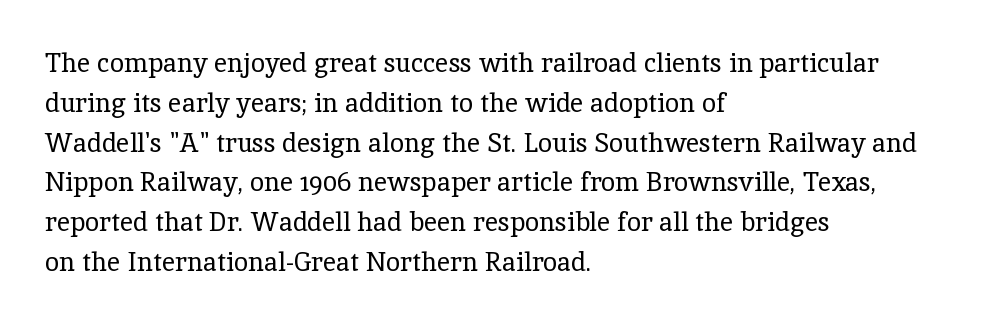
{"italic": "no", "bold": "no", "underline": "no", "align": "left", "line_spacing": "normal", "line_spacing_ratio": 1.53, "letter_spacing": "normal", "letter_spacing_em": 0.0, "glyph_px": 26}
